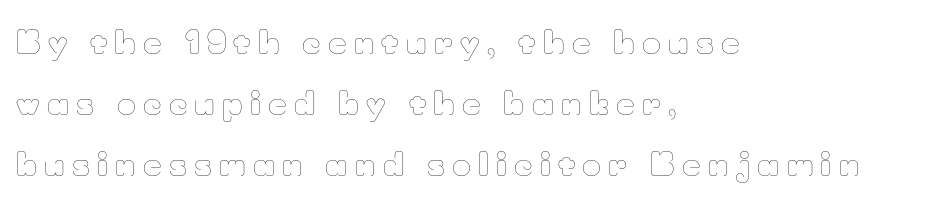
{"italic": "no", "bold": "no", "weight": "thin", "width": "normal", "stroke_contrast": "low", "x_height": "small", "monospaced": "no", "underline": "no", "align": "left", "line_spacing": "loose", "line_spacing_ratio": 1.9, "letter_spacing": "wide", "letter_spacing_em": 0.23, "glyph_px": 32}
